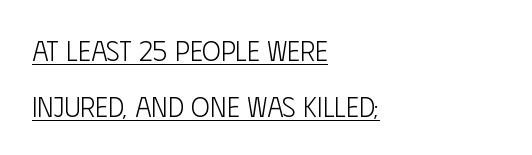
The letters advance in unequal steps, a hallmark of proportional type. Nothing unusual about the tracking: characters are spaced as the font intends. Does the type have serifs? No, each stem ends abruptly. This sample trades compactness for vertical openness between lines. The type sits square on the baseline with zero lean.
